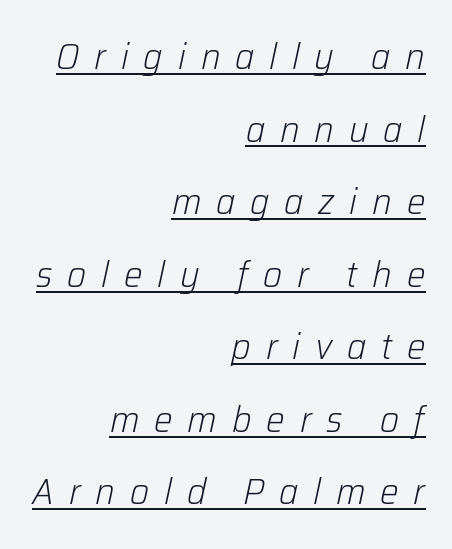
The image shows 37 px light type, italic (leaning right); set right-aligned, loose line spacing (1.96x), unusually wide letter spacing (+0.4 em), underlined; low stroke contrast and a medium x-height.
